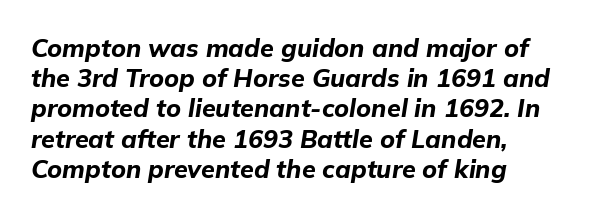
The image shows 25 px bold type, italic (leaning right); set left-aligned, line spacing 1.21x, normal letter spacing, not underlined.
